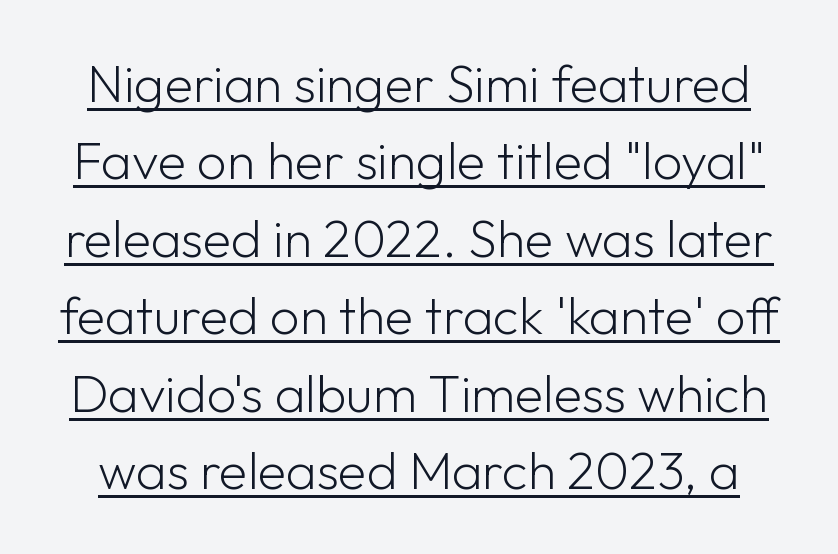
Does extra space separate the letters? No, they use regular spacing. Designer's note — italics off, roman on. Somebody hit Ctrl+U on this one — the words are underlined. A quiet, ordinary-to-light weight characterises the typeface. Character widths vary here, with narrow letters taking less room than wide ones. Summary of vertical rhythm: regular, with standard interline spacing.
